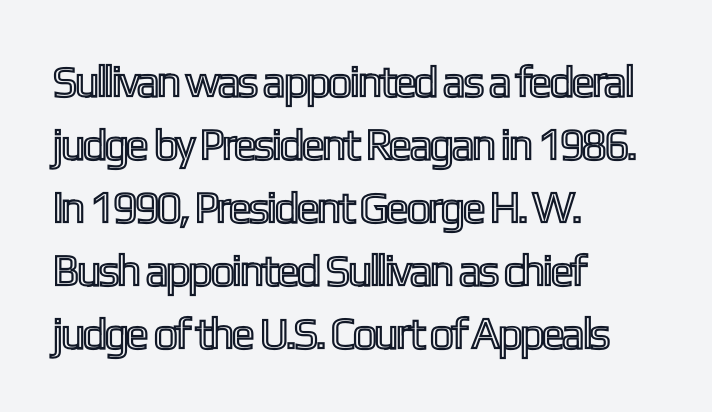
The image shows 44 px condensed type, upright; set left-aligned, normal line spacing (1.43x), normal letter spacing, not underlined; a medium x-height.
